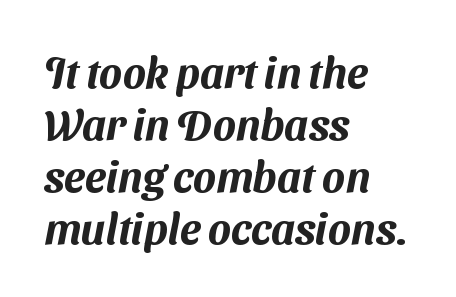
The lines in this sample share a left origin and differ only in where they stop. Looks like regular typesetting: each glyph gets only the width it needs. Only glyphs here, with clear space below each row. Font category for this specimen: sans-serif.
